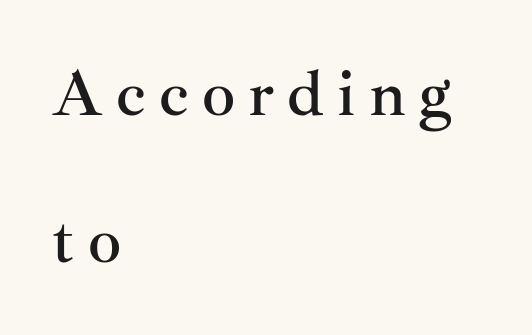
The image shows 66 px serif type, upright; set left-aligned, loose line spacing (2.23x), unusually wide letter spacing (+0.2 em), not underlined; medium stroke contrast and a small x-height.
